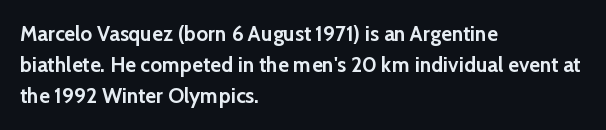
{"italic": "no", "bold": "yes", "underline": "no", "align": "left", "line_spacing": "normal", "line_spacing_ratio": 1.48, "letter_spacing": "normal", "letter_spacing_em": 0.0, "glyph_px": 21}
